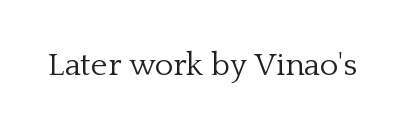
{"serif": "yes", "italic": "no", "bold": "no", "weight": "light", "width": "normal", "stroke_contrast": "low", "x_height": "medium", "monospaced": "no", "underline": "no", "letter_spacing": "normal", "letter_spacing_em": 0.0, "glyph_px": 32}
